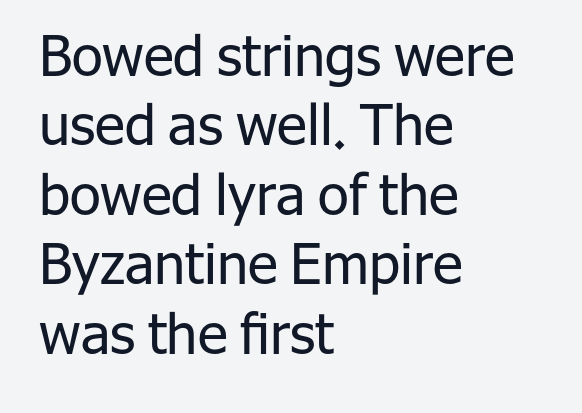
The image shows 56 px regular-weight sans-serif type, upright; set left-aligned, line spacing 1.24x, normal letter spacing, not underlined; low stroke contrast and a medium x-height.
